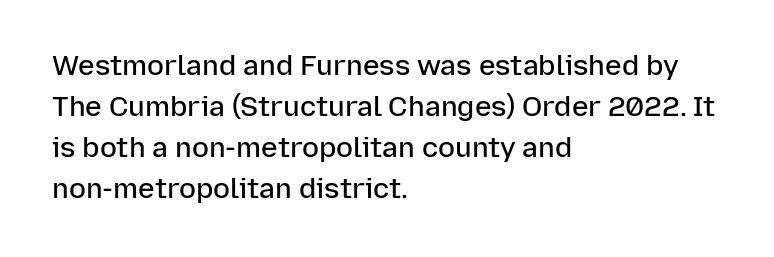
Q: Is the text bold? A: Semi-bold.
Q: Is the text italic (slanted)? A: No, it is upright.
Q: Is the typeface a serif or a sans-serif typeface? A: Sans-serif.
Q: Is the text underlined? A: No.
Q: How is the paragraph aligned? A: Left-aligned.
Q: Is the spacing between letters normal or unusually wide? A: Normal.
Q: Is the spacing between lines tight, normal or loose? A: Normal.
Q: Width (condensed, normal, or wide)? A: Normal.
Q: Stroke contrast? A: Low.
Q: x-height? A: Medium.
Q: Monospaced? A: No.
